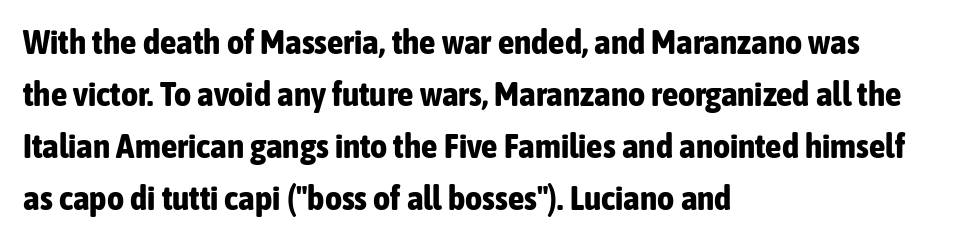
The image shows 33 px bold, condensed sans-serif type, upright; set left-aligned, normal line spacing (1.58x), normal letter spacing, not underlined; low stroke contrast and a medium x-height.
